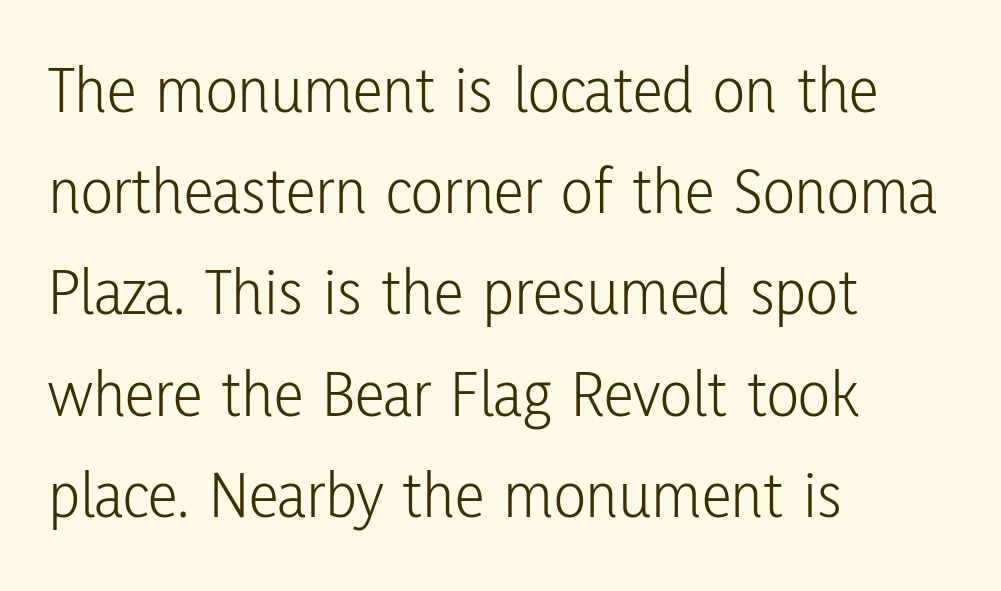
{"serif": "no", "italic": "no", "bold": "no", "weight": "light", "width": "condensed", "stroke_contrast": "low", "x_height": "medium", "monospaced": "no", "underline": "no", "align": "left", "line_spacing": "normal", "line_spacing_ratio": 1.51, "letter_spacing": "normal", "letter_spacing_em": 0.0, "glyph_px": 67}
